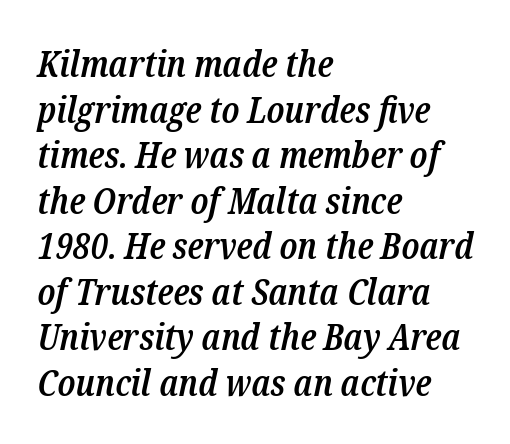
Q: Is the text bold? A: Semi-bold.
Q: Is the text italic (slanted)? A: Yes, it leans right by about 12 degrees.
Q: Is the typeface a serif or a sans-serif typeface? A: Serif.
Q: Is the text underlined? A: No.
Q: How is the paragraph aligned? A: Left-aligned.
Q: Is the spacing between letters normal or unusually wide? A: Normal.
Q: Width (condensed, normal, or wide)? A: Condensed.
Q: Stroke contrast? A: Low.
Q: x-height? A: Medium.
Q: Monospaced? A: No.
